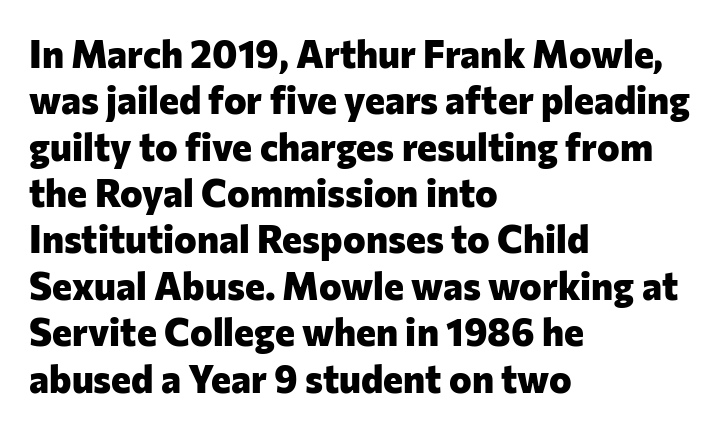
The image shows 38 px heavy sans-serif type, upright; set left-aligned, line spacing 1.22x, normal letter spacing, not underlined; low stroke contrast and a medium x-height.
